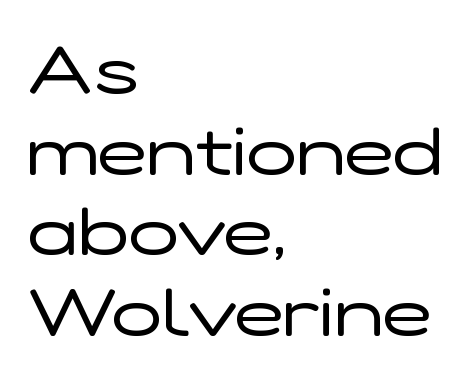
The image shows 66 px regular-weight, wide sans-serif type, upright; set left-aligned, line spacing 1.22x, normal letter spacing, not underlined; low stroke contrast and a medium x-height.
